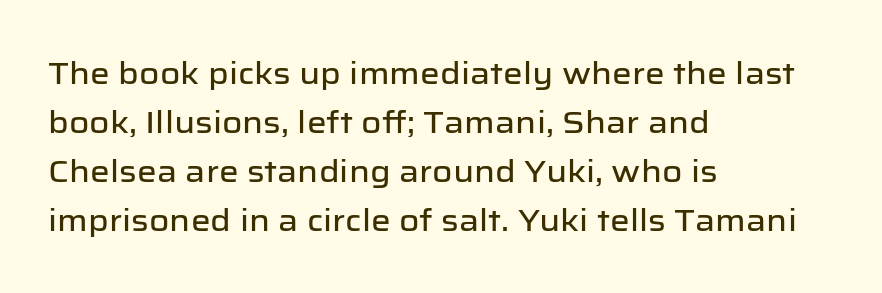
{"serif": "no", "italic": "no", "width": "normal", "stroke_contrast": "low", "x_height": "medium", "monospaced": "no", "underline": "no", "align": "left", "line_spacing": "normal", "line_spacing_ratio": 1.58, "letter_spacing": "normal", "letter_spacing_em": 0.0, "glyph_px": 31}
